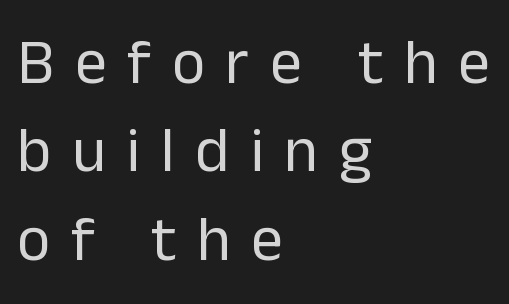
{"serif": "no", "italic": "no", "bold": "no", "weight": "regular", "width": "normal", "stroke_contrast": "low", "x_height": "medium", "monospaced": "no", "underline": "no", "align": "left", "line_spacing": "normal", "line_spacing_ratio": 1.38, "letter_spacing": "wide", "letter_spacing_em": 0.32, "glyph_px": 64}
